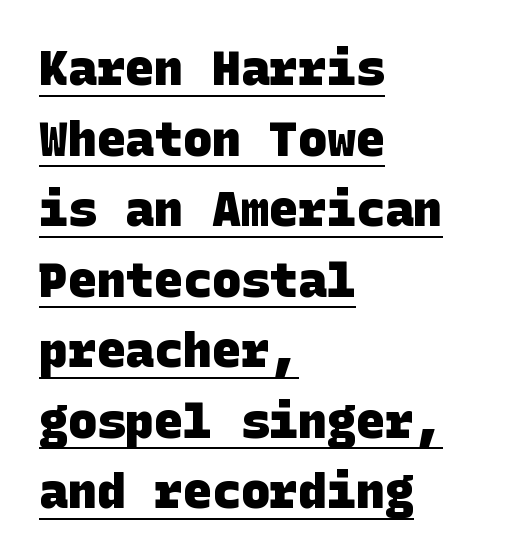
The image shows 48 px heavy sans-serif type; set left-aligned, normal line spacing (1.47x), normal letter spacing, underlined; low stroke contrast and a large x-height.
